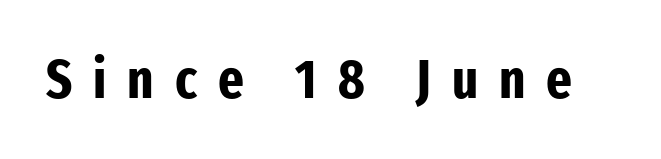
The image shows 55 px bold, condensed sans-serif type, upright; set unusually wide letter spacing (+0.38 em), not underlined; low stroke contrast and a medium x-height.
